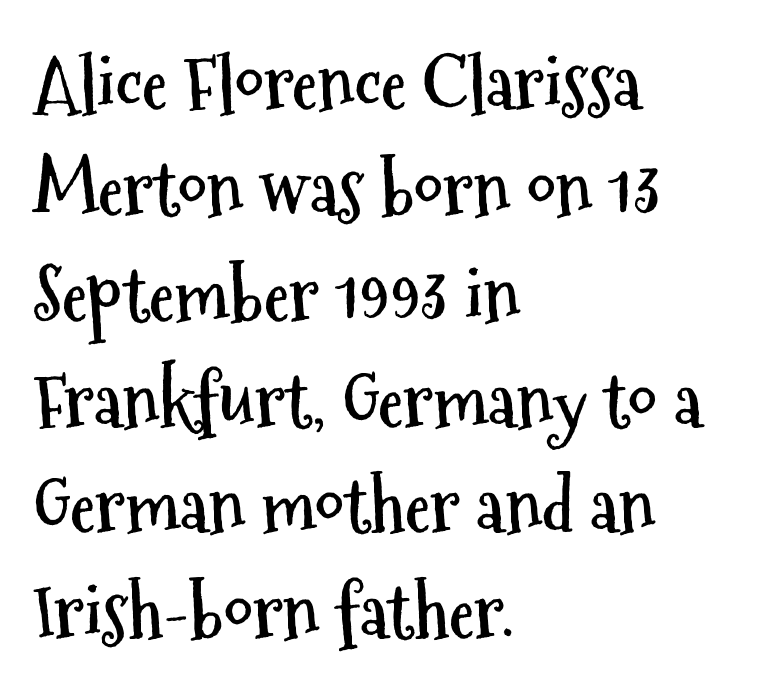
Q: Is the text bold? A: Yes.
Q: Is the text italic (slanted)? A: No, it is upright.
Q: Is the typeface a serif or a sans-serif typeface? A: Sans-serif.
Q: Is the text underlined? A: No.
Q: How is the paragraph aligned? A: Left-aligned.
Q: Is the spacing between letters normal or unusually wide? A: Normal.
Q: Is the spacing between lines tight, normal or loose? A: Normal.
Q: Width (condensed, normal, or wide)? A: Condensed.
Q: Stroke contrast? A: Medium.
Q: x-height? A: Medium.
Q: Monospaced? A: No.
